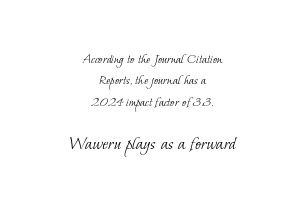
In this sample the second text group is rendered at the bigger scale. Honestly, there is no underline to notice here at all. Is the letter spacing exaggerated? No — it looks like the ordinary default. Weight: in the light-to-regular range.
